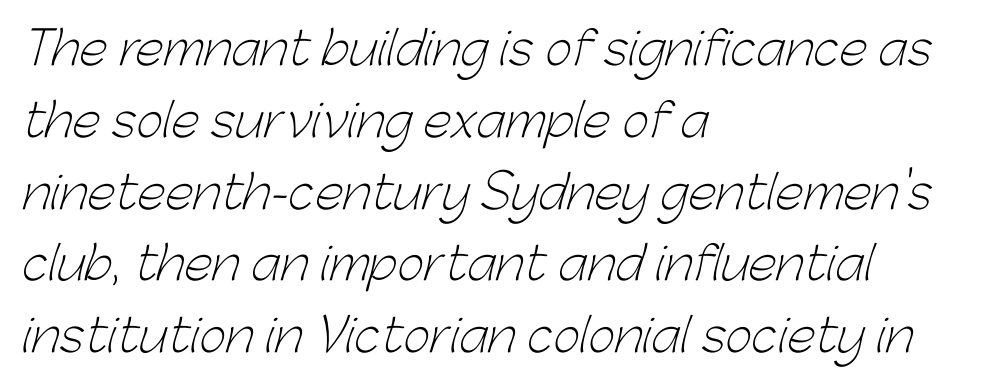
This sample uses plain, unmodified letter spacing. The font is comparable to plain body text, perhaps lighter. The passage shown is typeset with a sans-serif family. Is this a fixed-width face? No — the glyphs have proportional, varying widths. The paragraph has a hard left edge and a soft right edge. What's the leading like? Ordinary, nothing unusual.
